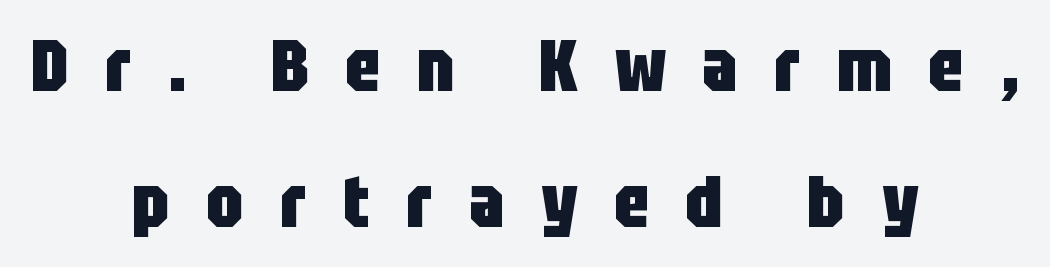
The specimen omits any rule beneath the text block's lines. Its strokes are broad and dark, the hallmark of bold type. Honestly, the letter spacing is so wide it's the main thing you notice. Is this a fixed-width face? No — the glyphs have proportional, varying widths.
